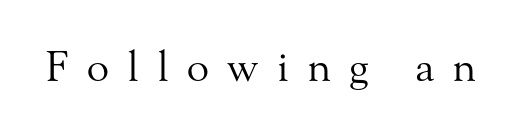
The horizontal fit of the characters is loose and conspicuously gappy. If you drew a line through each stem, it would be perfectly vertical. Nothing heavy about these letters — not bold at all. These lines are composed in type with serifs. Spacing verdict: proportional, widths tailored to each character. Plain, unruled lines of type.
